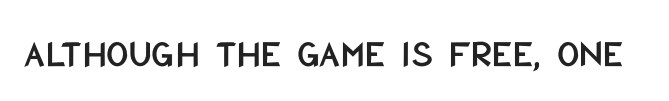
{"serif": "no", "italic": "no", "width": "condensed", "stroke_contrast": "low", "x_height": "large", "monospaced": "no", "underline": "no", "letter_spacing": "normal", "letter_spacing_em": 0.0, "glyph_px": 39}
